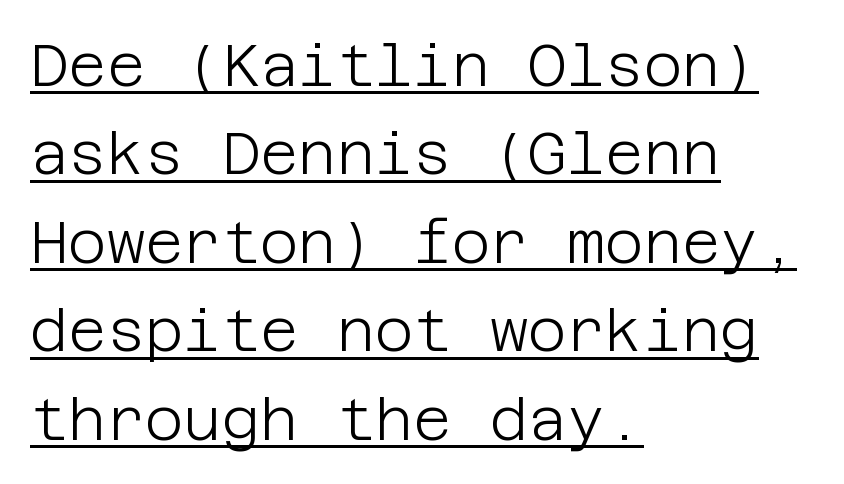
Does the leading feel generous? No, just average. Short note: letters normally spaced. Emphasis is given by a line drawn under the lettering. The lines are quadded left. No letter is thick-stroked: the sample isn't bold.
